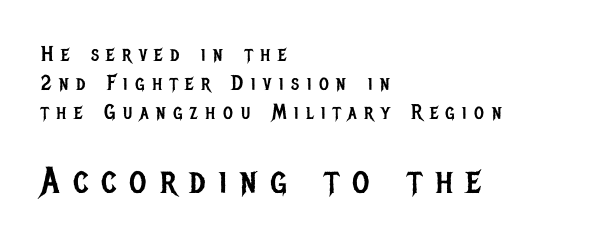
The image shows 37 px regular-weight, condensed sans-serif type, upright; set left-aligned, normal line spacing (1.38x), unusually wide letter spacing (+0.36 em), not underlined; the second (bottom) block is 1.76x larger; low stroke contrast and a large x-height.
